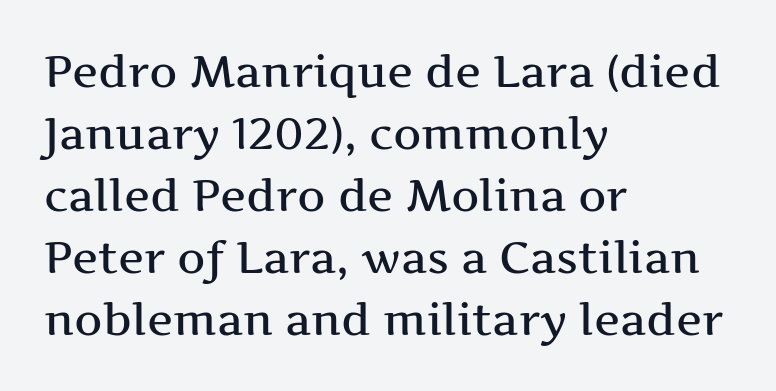
The image shows 44 px wide serif type, upright; set left-aligned, normal line spacing (1.41x), normal letter spacing, not underlined; medium stroke contrast and a medium x-height.
